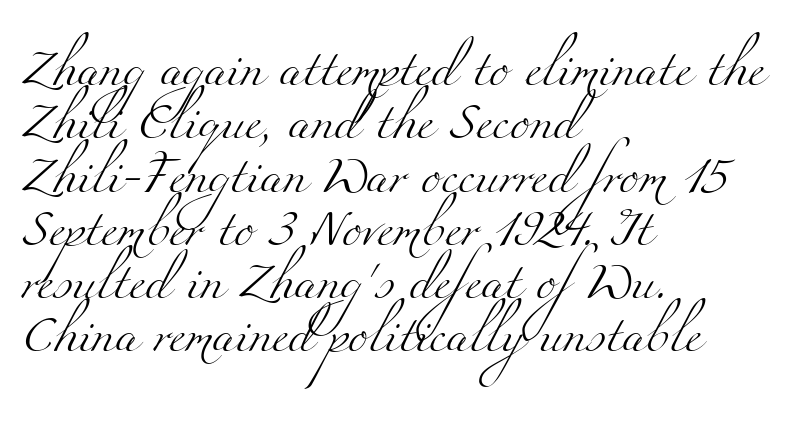
The image shows 37 px light, wide type; set left-aligned, normal line spacing (1.44x), normal letter spacing, not underlined; medium stroke contrast and a small x-height.
